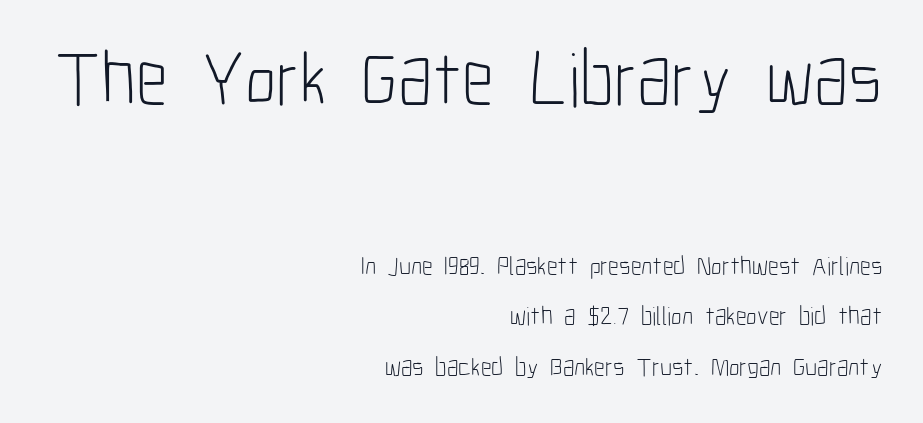
Heft: none added — not bold. Look at the glyph heights: the upper group is clearly the bigger setting. Words float on clear page, feet unadorned. The compositor pushed each line to the right boundary. No italicization has been applied; the sample stays upright.
